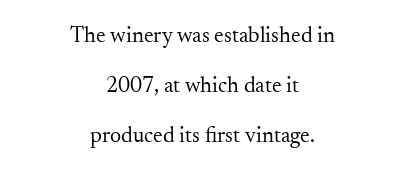
The image shows 22 px text type, upright; set centered, loose line spacing (2.27x), normal letter spacing, not underlined.
